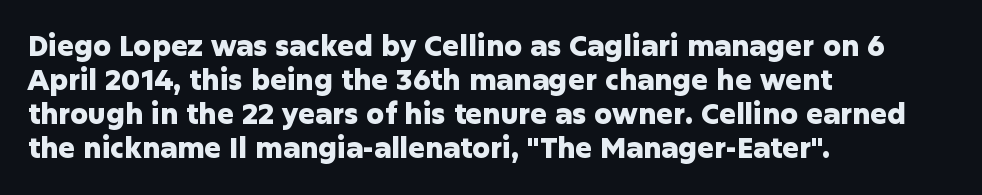
The image shows 28 px heavy sans-serif type, upright; set left-aligned, line spacing 1.22x, normal letter spacing, not underlined; low stroke contrast and a medium x-height.
